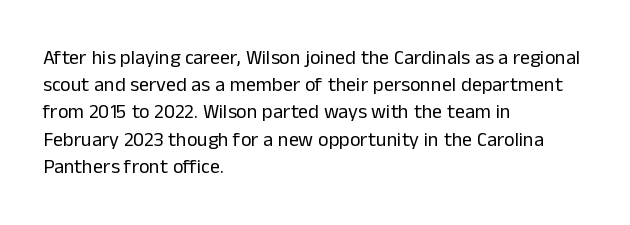
Q: Is the text bold? A: No.
Q: Is the text italic (slanted)? A: No, it is upright.
Q: Is the text underlined? A: No.
Q: How is the paragraph aligned? A: Left-aligned.
Q: Is the spacing between letters normal or unusually wide? A: Normal.
Q: Is the spacing between lines tight, normal or loose? A: Normal.
